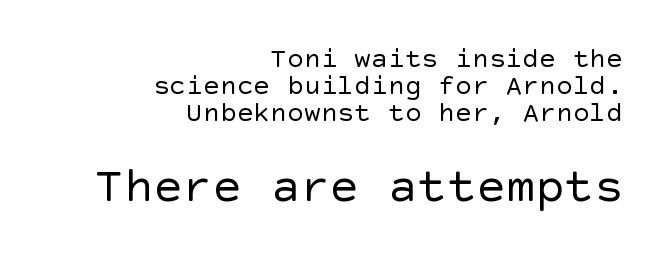
{"serif": "no", "italic": "no", "bold": "no", "weight": "regular", "width": "normal", "x_height": "large", "underline": "no", "align": "right", "line_spacing": "tight", "line_spacing_ratio": 0.96, "letter_spacing": "normal", "letter_spacing_em": 0.0, "larger_block": "second", "size_ratio": 1.75, "glyph_px": 49}
